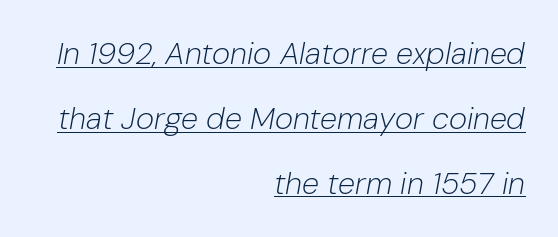
{"italic": "yes", "lean": "right", "slant_degrees": 10, "bold": "no", "weight": "light", "width": "normal", "stroke_contrast": "low", "x_height": "medium", "monospaced": "no", "underline": "yes", "align": "right", "line_spacing": "loose", "line_spacing_ratio": 2.09, "letter_spacing": "normal", "letter_spacing_em": 0.0, "glyph_px": 31}
